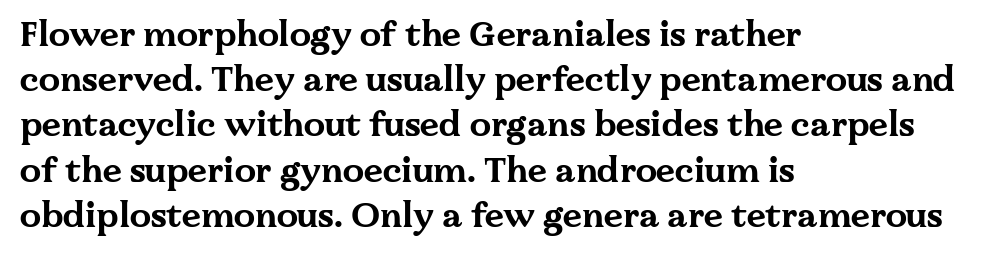
Q: Is the text bold? A: Yes.
Q: Is the text italic (slanted)? A: No, it is upright.
Q: Is the typeface a serif or a sans-serif typeface? A: Serif.
Q: Is the text underlined? A: No.
Q: How is the paragraph aligned? A: Left-aligned.
Q: Is the spacing between letters normal or unusually wide? A: Normal.
Q: Is the spacing between lines tight, normal or loose? A: Normal.
Q: Width (condensed, normal, or wide)? A: Wide.
Q: Stroke contrast? A: Medium.
Q: x-height? A: Medium.
Q: Monospaced? A: No.
